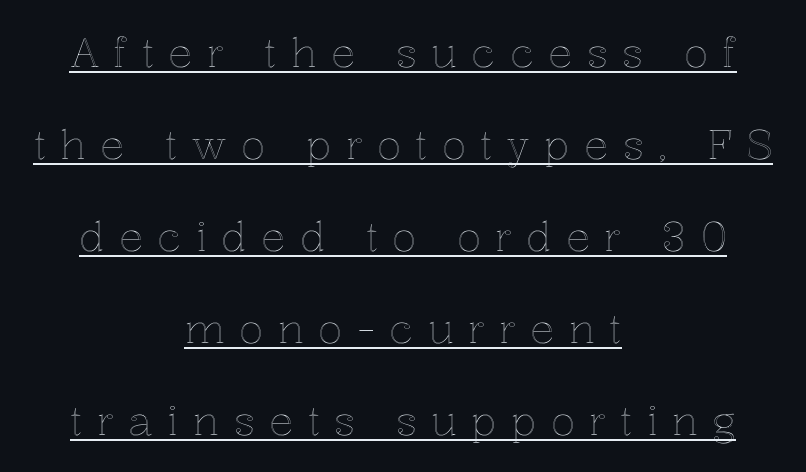
Q: Is the text italic (slanted)? A: No, it is upright.
Q: Is the text underlined? A: Yes.
Q: How is the paragraph aligned? A: Centered.
Q: Is the spacing between letters normal or unusually wide? A: Unusually wide.
Q: Is the spacing between lines tight, normal or loose? A: Loose.
Q: Width (condensed, normal, or wide)? A: Normal.
Q: x-height? A: Medium.
Q: Monospaced? A: No.
